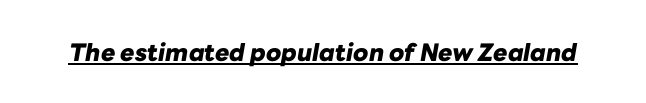
Q: Is the text bold? A: Yes.
Q: Is the text italic (slanted)? A: Yes, it leans right by about 10 degrees.
Q: Is the text underlined? A: Yes.
Q: Is the spacing between letters normal or unusually wide? A: Normal.
